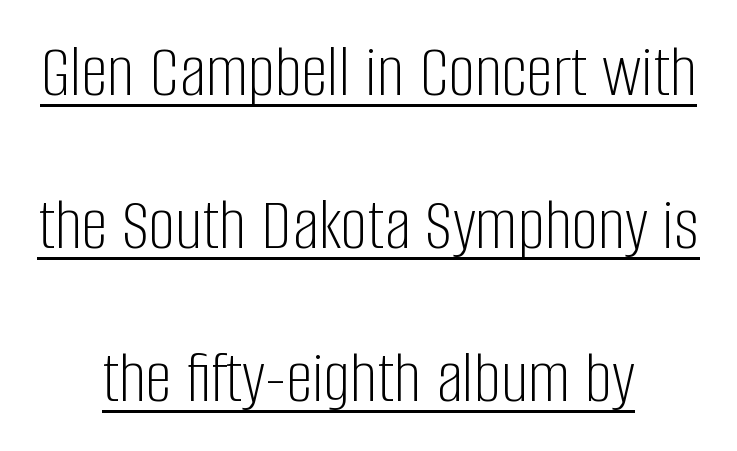
Q: Is the text bold? A: No.
Q: Is the text italic (slanted)? A: No, it is upright.
Q: Is the typeface a serif or a sans-serif typeface? A: Sans-serif.
Q: Is the text underlined? A: Yes.
Q: How is the paragraph aligned? A: Centered.
Q: Is the spacing between letters normal or unusually wide? A: Normal.
Q: Is the spacing between lines tight, normal or loose? A: Loose.
Q: Width (condensed, normal, or wide)? A: Condensed.
Q: Stroke contrast? A: Low.
Q: x-height? A: Large.
Q: Monospaced? A: No.
